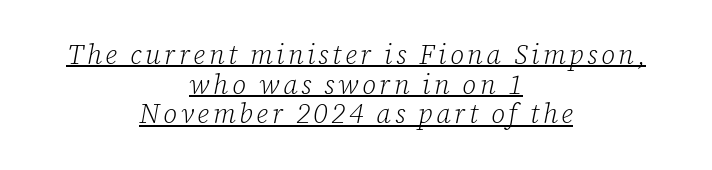
The image shows 27 px text type, italic (leaning right); set centered, tight line spacing (1.1x), underlined.
